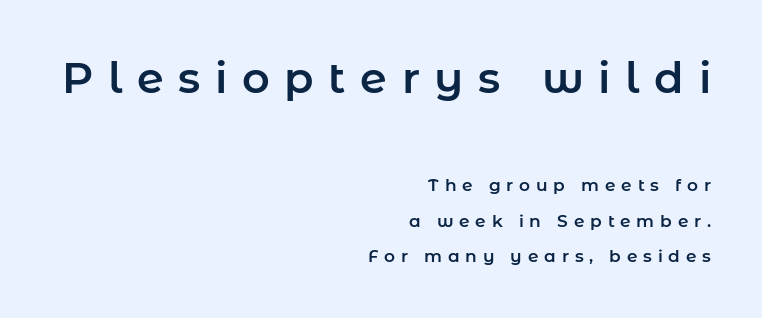
The image shows 43 px sans-serif type, upright; set right-aligned, loose line spacing (2.07x), unusually wide letter spacing (+0.34 em), not underlined; the first (top) block is 2.53x larger; low stroke contrast and a medium x-height.
